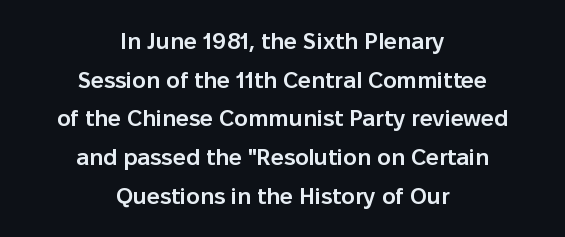
Q: Is the text bold? A: Semi-bold.
Q: Is the text italic (slanted)? A: No, it is upright.
Q: Is the text underlined? A: No.
Q: How is the paragraph aligned? A: Centered.
Q: Is the spacing between letters normal or unusually wide? A: Normal.
Q: Is the spacing between lines tight, normal or loose? A: Normal.
